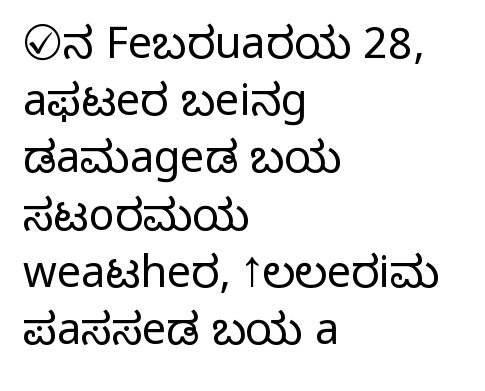
{"serif": "no", "italic": "no", "bold": "no", "weight": "light", "width": "normal", "stroke_contrast": "low", "x_height": "medium", "monospaced": "no", "underline": "no", "align": "left", "line_spacing": "normal", "line_spacing_ratio": 1.33, "letter_spacing": "normal", "letter_spacing_em": 0.0, "glyph_px": 43}
